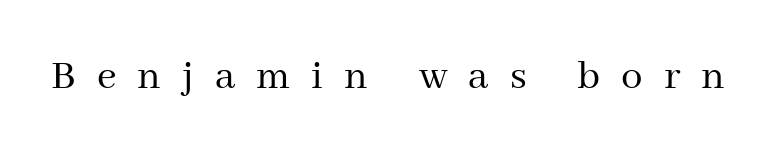
Q: Is the text bold? A: No.
Q: Is the text italic (slanted)? A: No, it is upright.
Q: Is the typeface a serif or a sans-serif typeface? A: Serif.
Q: Is the text underlined? A: No.
Q: Is the spacing between letters normal or unusually wide? A: Unusually wide.
Q: Width (condensed, normal, or wide)? A: Normal.
Q: Stroke contrast? A: Medium.
Q: x-height? A: Medium.
Q: Monospaced? A: No.
